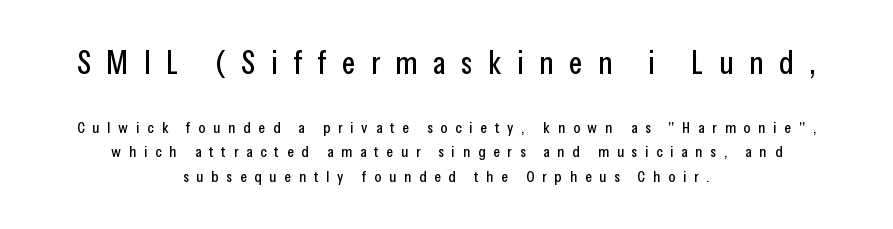
These lines stack symmetrically, like a column narrowing and widening about its center. Whoever set this made the first block the dominant, larger element. This sample uses an upright cut, with every glyph sitting square on the baseline. Each letter keeps its own natural width here, so spacing adapts to shape. The glyphs are unaccompanied by any horizontal stroke below them.
